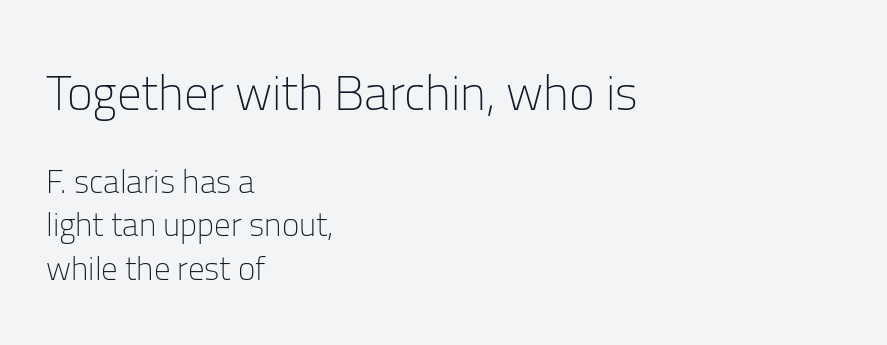
The image shows 49 px light sans-serif type, upright; set left-aligned, normal line spacing (1.32x), normal letter spacing, not underlined; the first (top) block is 1.48x larger; low stroke contrast and a medium x-height.
